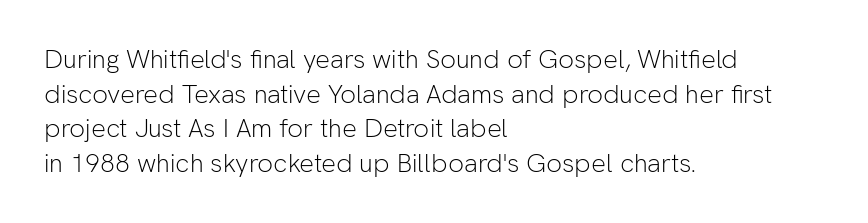
{"italic": "no", "bold": "no", "underline": "no", "align": "left", "line_spacing": "normal", "line_spacing_ratio": 1.33, "letter_spacing": "normal", "letter_spacing_em": 0.0, "glyph_px": 26}
